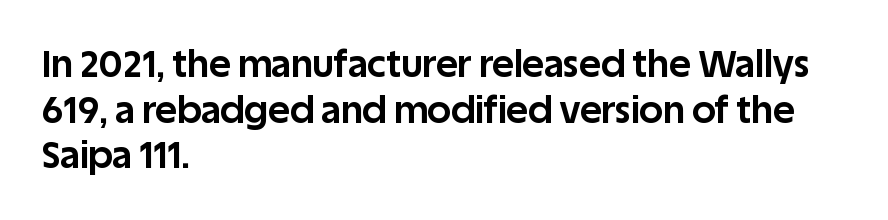
Letter spacing: default. Is there any slant? The stems are plumb. Summary of weight: heavy, a full bold. In terms of letterform style, serifs are entirely absent. Just letters on the line, the space beneath them empty.
